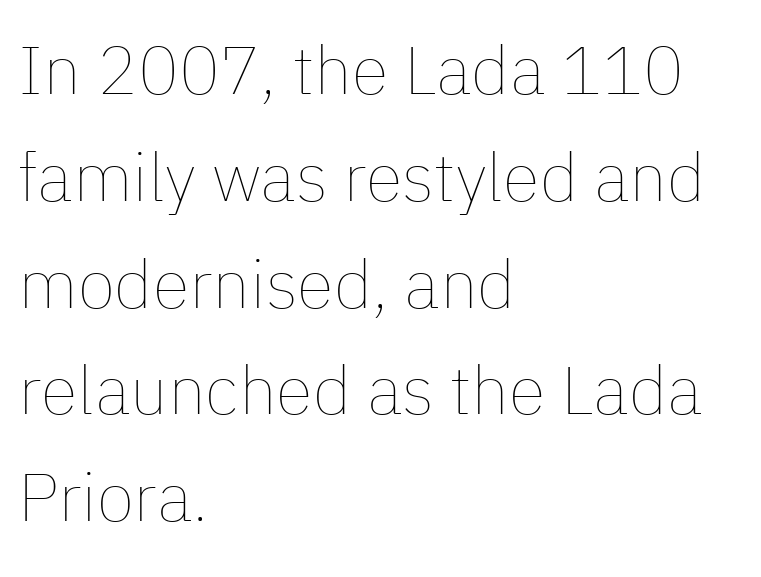
Each word holds together tightly as a unit, with standard inter-letter gaps. All the whitespace from short lines collects on the right. The line-height multiplier appears to be the usual default. The font's upright variant was chosen for this text.
